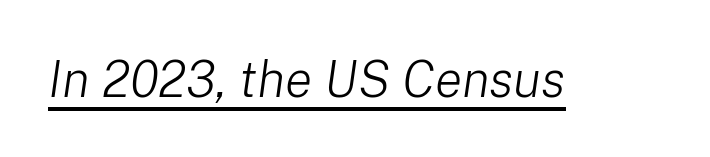
The image shows 51 px light type, italic (leaning right); set normal letter spacing, underlined; low stroke contrast and a medium x-height.
